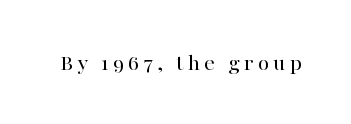
{"italic": "no", "bold": "no", "underline": "no", "glyph_px": 24}
